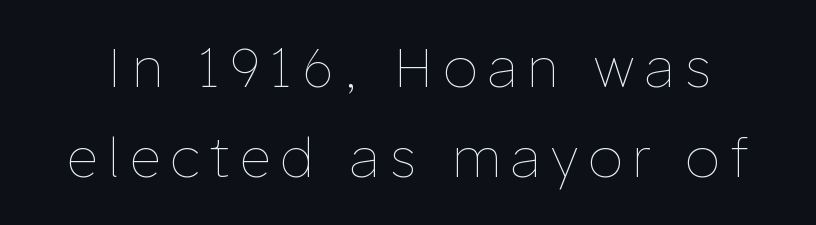
The image shows 54 px thin type, upright; set normal line spacing (1.67x), unusually wide letter spacing (+0.2 em), not underlined; low stroke contrast and a medium x-height.
